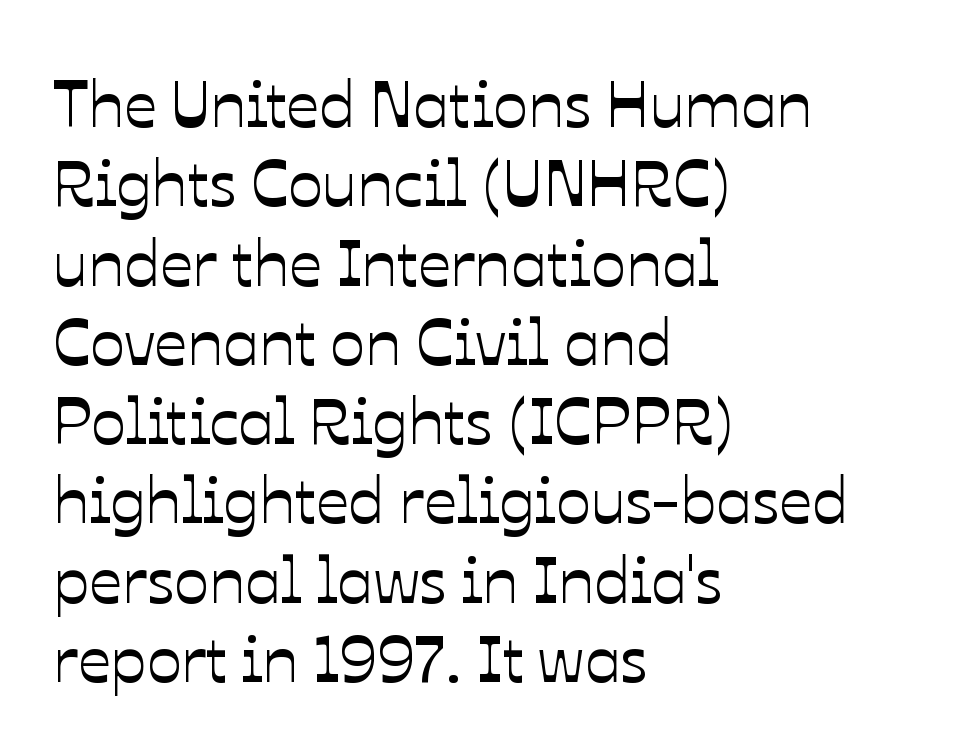
Q: Is the text italic (slanted)? A: No, it is upright.
Q: Is the text underlined? A: No.
Q: How is the paragraph aligned? A: Left-aligned.
Q: Is the spacing between letters normal or unusually wide? A: Normal.
Q: Width (condensed, normal, or wide)? A: Normal.
Q: Stroke contrast? A: Low.
Q: x-height? A: Medium.
Q: Monospaced? A: No.
